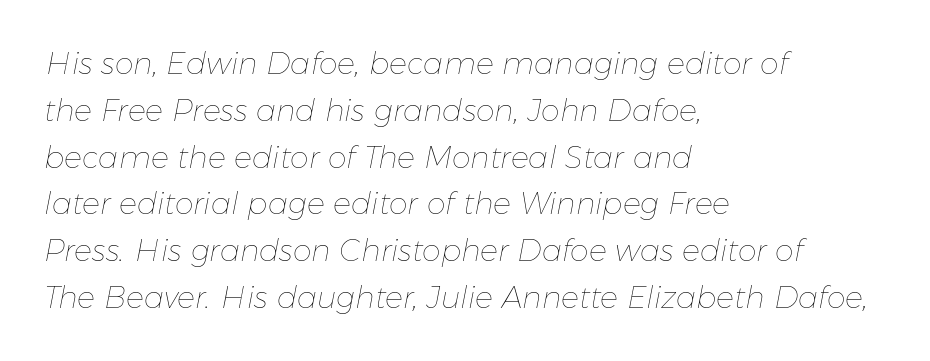
{"italic": "yes", "lean": "right", "slant_degrees": 11, "bold": "no", "weight": "thin", "width": "normal", "stroke_contrast": "low", "x_height": "medium", "monospaced": "no", "underline": "no", "align": "left", "line_spacing": "normal", "line_spacing_ratio": 1.56, "letter_spacing": "normal", "letter_spacing_em": 0.0, "glyph_px": 30}
